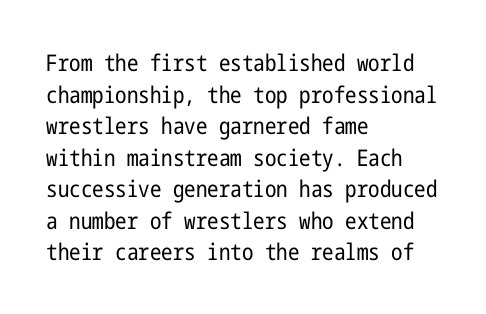
Q: Is the text bold? A: No.
Q: Is the text italic (slanted)? A: No, it is upright.
Q: Is the text underlined? A: No.
Q: How is the paragraph aligned? A: Left-aligned.
Q: Is the spacing between letters normal or unusually wide? A: Normal.
Q: Is the spacing between lines tight, normal or loose? A: Normal.
